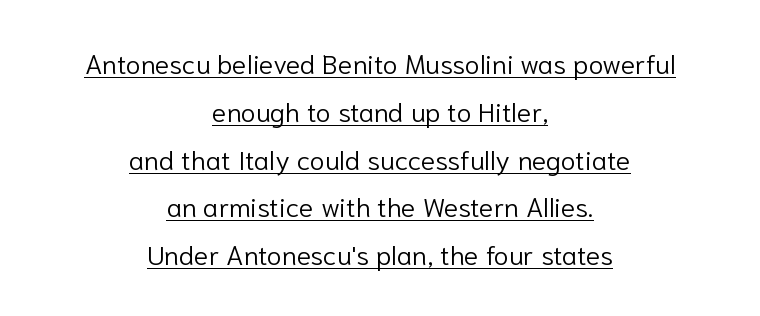
Q: Is the text bold? A: No.
Q: Is the text italic (slanted)? A: No, it is upright.
Q: Is the text underlined? A: Yes.
Q: How is the paragraph aligned? A: Centered.
Q: Is the spacing between letters normal or unusually wide? A: Normal.
